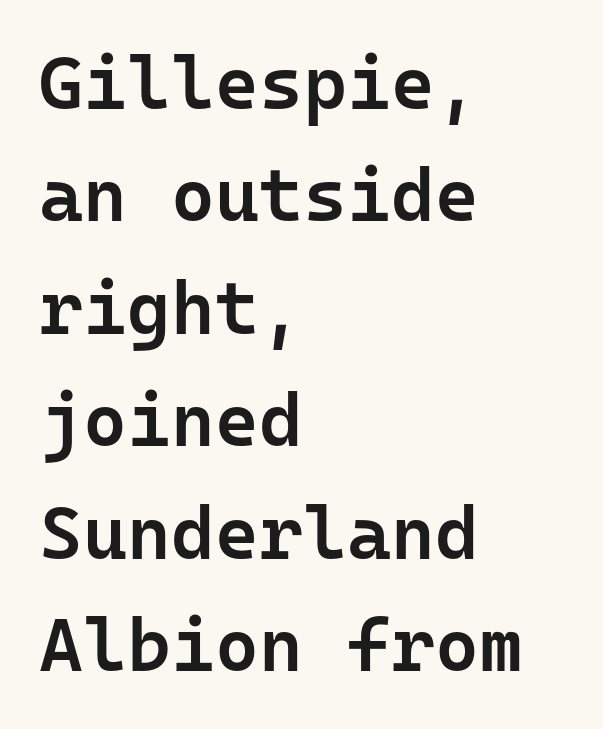
The image shows 75 px semibold sans-serif type, upright, monospaced; set left-aligned, normal line spacing (1.5x), normal letter spacing, not underlined; low stroke contrast and a medium x-height.
